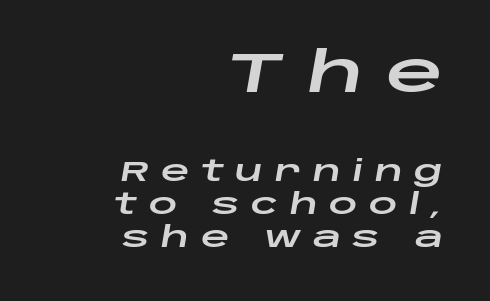
The image shows 56 px wide type, italic (leaning right); set right-aligned, line spacing 1.18x, unusually wide letter spacing (+0.41 em), not underlined; the first (top) block is 2.0x larger; low stroke contrast and a large x-height.
